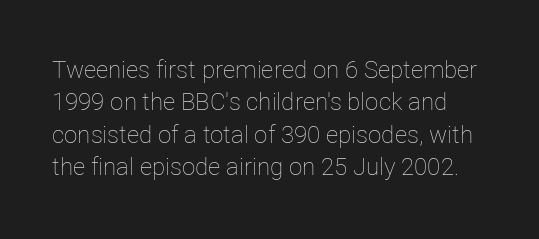
When letters stand straight like this, we call the style roman or upright. Between one letter and the next there's only the usual sliver of space. Summary of vertical rhythm: regular, with standard interline spacing. Glance below the letters and you will spot only blank space. No chunkiness to these letters — they're not bold.
